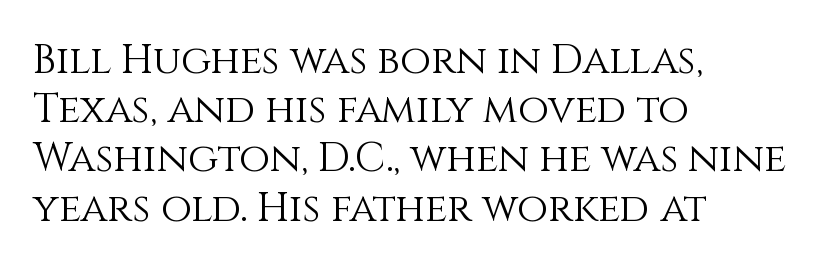
The image shows 40 px light type, upright; set left-aligned, line spacing 1.23x, normal letter spacing, not underlined; medium stroke contrast and a large x-height.
